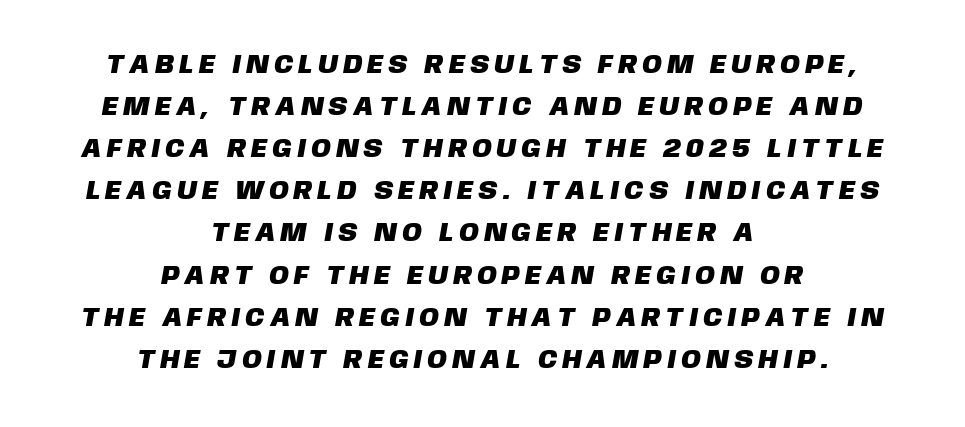
The rendering positions every line midway between the sides. The passage shown stacks its lines at a standard gap. Plain, unruled lines of type. Short note: letters widely spaced.
